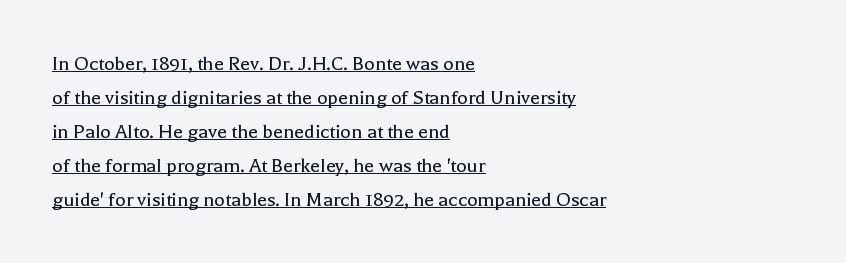
The image shows 22 px text type, upright; set left-aligned, normal line spacing (1.54x), normal letter spacing, underlined.
